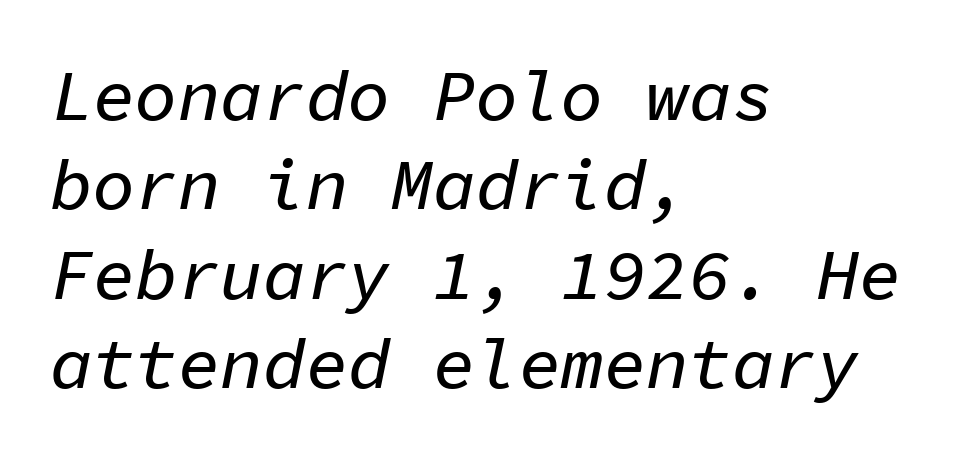
Q: Is the text italic (slanted)? A: Yes, it leans right by about 11 degrees.
Q: Is the text underlined? A: No.
Q: How is the paragraph aligned? A: Left-aligned.
Q: Is the spacing between letters normal or unusually wide? A: Normal.
Q: Is the spacing between lines tight, normal or loose? A: Normal.
Q: Width (condensed, normal, or wide)? A: Normal.
Q: Stroke contrast? A: Low.
Q: x-height? A: Medium.
Q: Monospaced? A: Yes.
